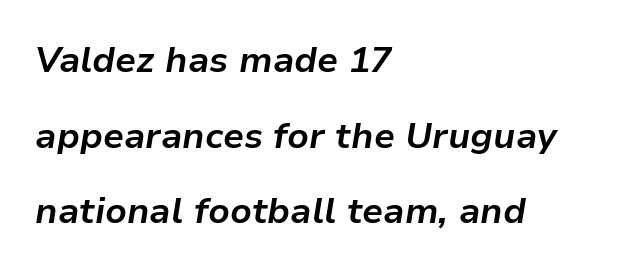
{"italic": "yes", "lean": "right", "slant_degrees": 9, "bold": "yes", "weight": "bold", "width": "normal", "stroke_contrast": "low", "x_height": "medium", "monospaced": "no", "underline": "no", "align": "left", "line_spacing": "loose", "line_spacing_ratio": 2.1, "letter_spacing": "normal", "letter_spacing_em": 0.0, "glyph_px": 36}
